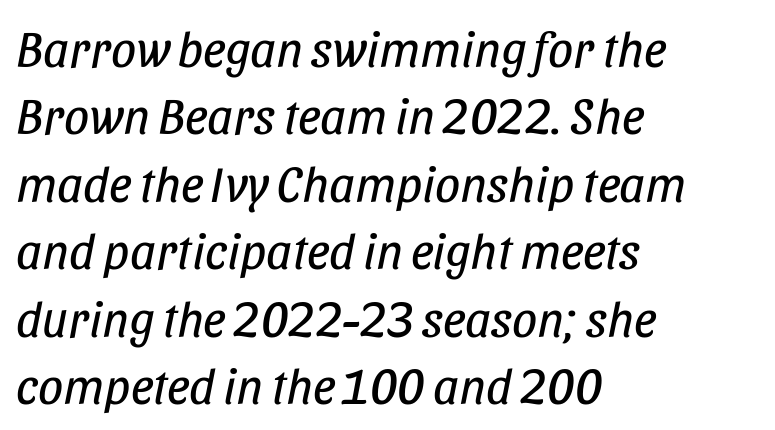
The image shows 50 px regular-weight, condensed type, italic (leaning right); set left-aligned, normal line spacing (1.35x), normal letter spacing, not underlined; low stroke contrast and a large x-height.
